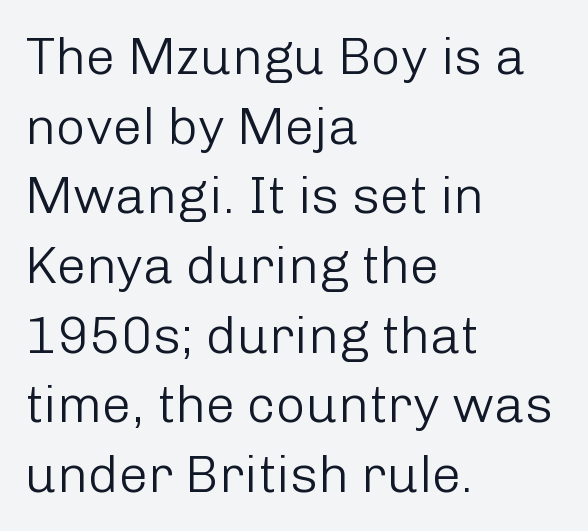
{"serif": "no", "italic": "no", "bold": "no", "weight": "light", "width": "normal", "stroke_contrast": "low", "x_height": "medium", "monospaced": "no", "underline": "no", "align": "left", "line_spacing": "normal", "line_spacing_ratio": 1.34, "letter_spacing": "normal", "letter_spacing_em": 0.0, "glyph_px": 52}
